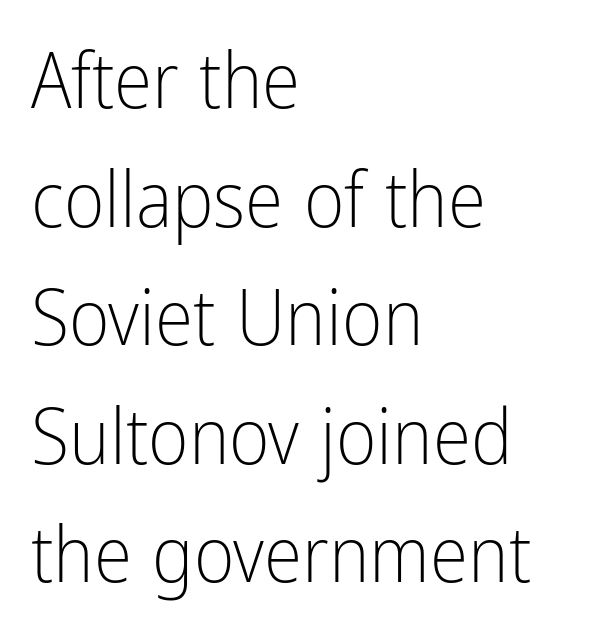
Q: Is the text bold? A: No.
Q: Is the text italic (slanted)? A: No, it is upright.
Q: Is the typeface a serif or a sans-serif typeface? A: Sans-serif.
Q: Is the text underlined? A: No.
Q: How is the paragraph aligned? A: Left-aligned.
Q: Is the spacing between letters normal or unusually wide? A: Normal.
Q: Is the spacing between lines tight, normal or loose? A: Normal.
Q: Width (condensed, normal, or wide)? A: Condensed.
Q: Stroke contrast? A: Low.
Q: x-height? A: Medium.
Q: Monospaced? A: No.
